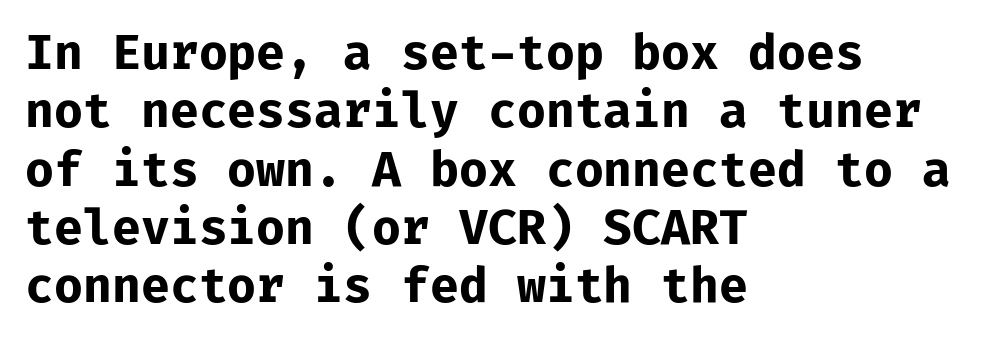
Q: Is the text bold? A: Yes.
Q: Is the text italic (slanted)? A: No, it is upright.
Q: Is the typeface a serif or a sans-serif typeface? A: Sans-serif.
Q: Is the text underlined? A: No.
Q: How is the paragraph aligned? A: Left-aligned.
Q: Is the spacing between letters normal or unusually wide? A: Normal.
Q: Width (condensed, normal, or wide)? A: Normal.
Q: Stroke contrast? A: Low.
Q: x-height? A: Medium.
Q: Monospaced? A: Yes.
